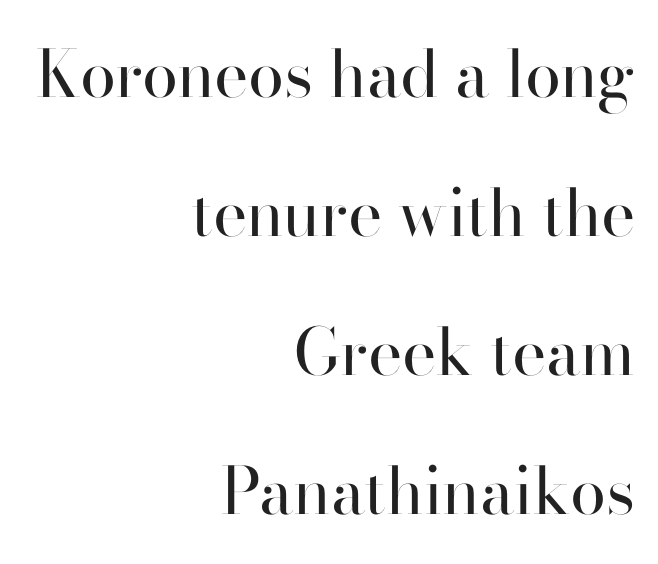
{"serif": "no", "italic": "no", "bold": "no", "weight": "regular", "width": "normal", "stroke_contrast": "high", "x_height": "small", "monospaced": "no", "underline": "no", "align": "right", "line_spacing": "loose", "line_spacing_ratio": 2.14, "letter_spacing": "normal", "letter_spacing_em": 0.0, "glyph_px": 65}
